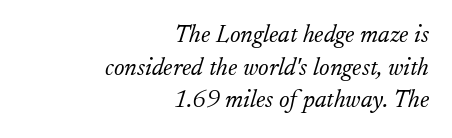
Q: Is the text bold? A: No.
Q: Is the text italic (slanted)? A: Yes, it leans right by about 17 degrees.
Q: Is the text underlined? A: No.
Q: How is the paragraph aligned? A: Right-aligned.
Q: Is the spacing between letters normal or unusually wide? A: Normal.
Q: Is the spacing between lines tight, normal or loose? A: Normal.
